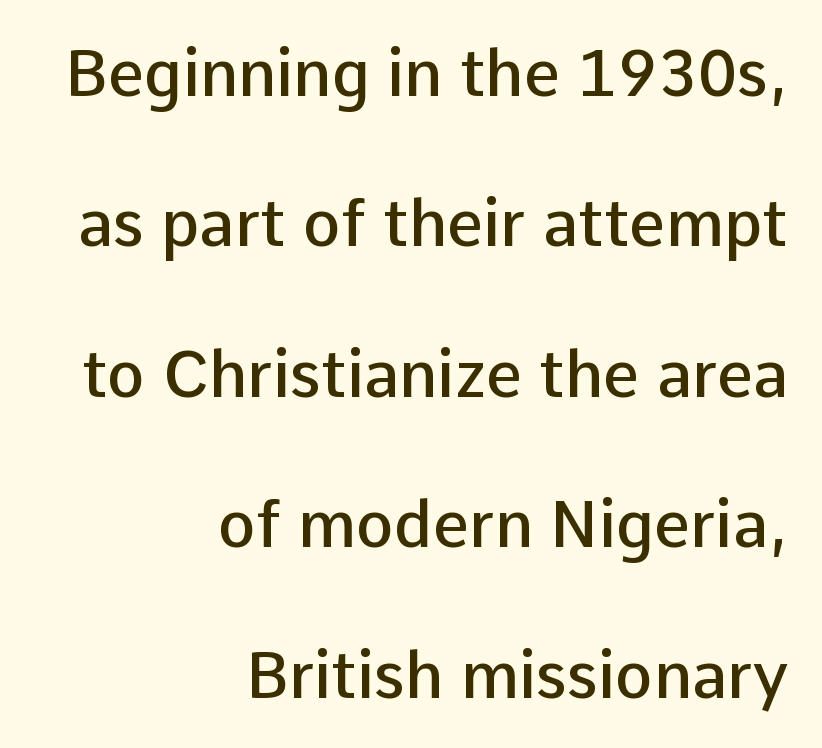
{"serif": "no", "italic": "no", "bold": "semi", "weight": "semibold", "width": "normal", "stroke_contrast": "low", "x_height": "medium", "monospaced": "no", "underline": "no", "align": "right", "line_spacing": "loose", "line_spacing_ratio": 2.35, "letter_spacing": "normal", "letter_spacing_em": 0.0, "glyph_px": 64}
